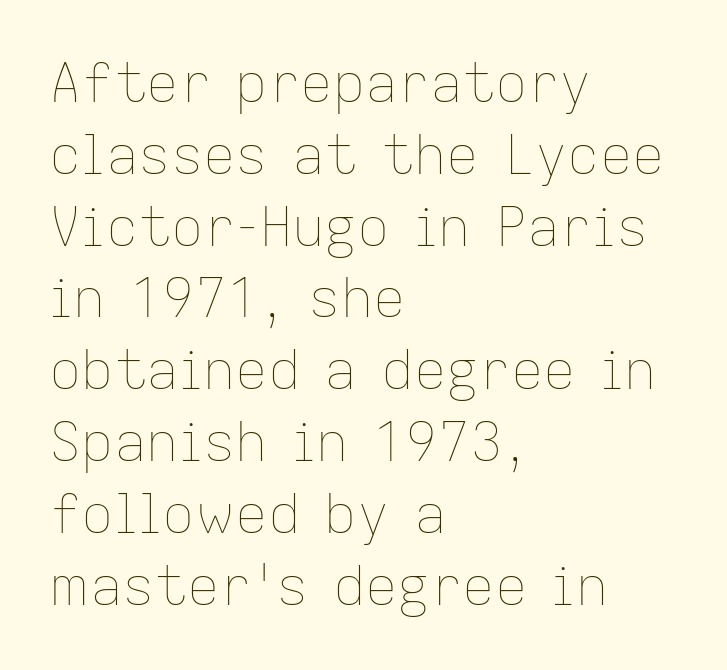
The image shows 54 px thin type, upright; set left-aligned, normal line spacing (1.33x), normal letter spacing, not underlined; low stroke contrast and a medium x-height.
